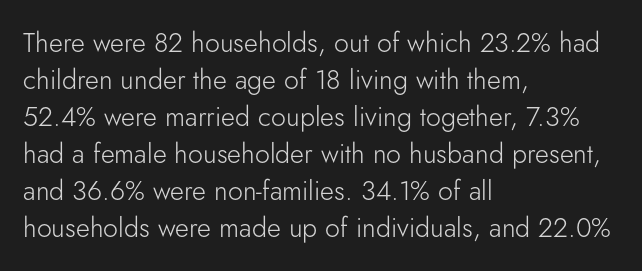
Reading down the block, your eye returns to a fixed left position each line. Tall strokes in this sample are plumb rather than angled. The rendering uses a moderate line-height, typical for paragraphs. This is not heavy type; no bold has been used. Any mark beneath the type? The region is blank. Each word holds together tightly as a unit, with standard inter-letter gaps.
